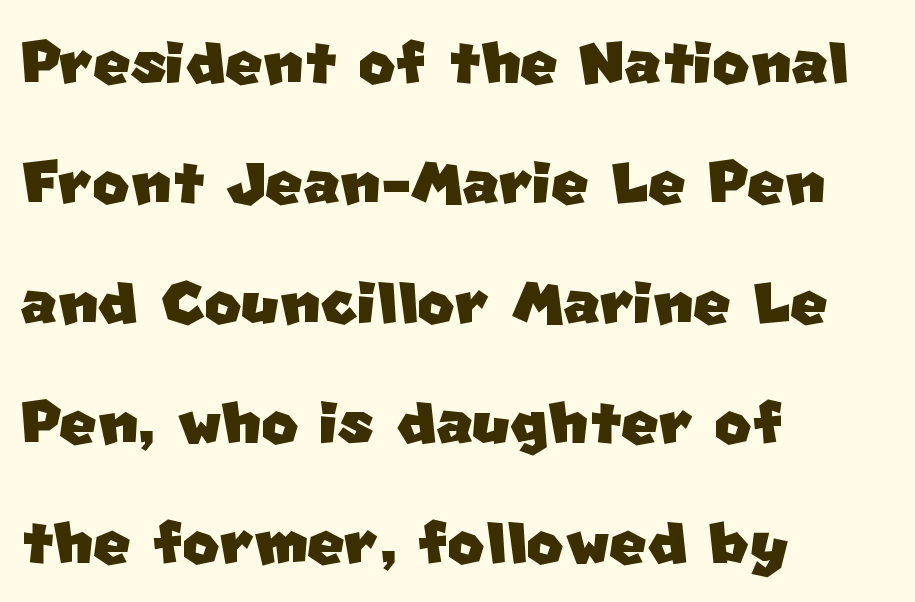
The image shows 80 px sans-serif type; set left-aligned, normal line spacing (1.5x), normal letter spacing, not underlined; low stroke contrast and a large x-height.
